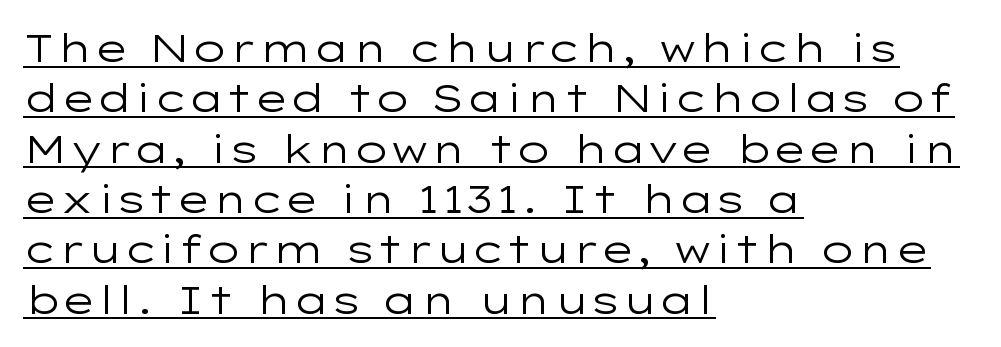
Stroke terminals: plain, sans-serif. The characters are drawn with everyday or finer stroke widths. The gaps between neighbouring characters are ordinary and unremarkable. Each line starts at the same left margin while the right side varies. The lettering holds an erect, upright posture throughout. The lines sit at an ordinary, default distance from one another.
